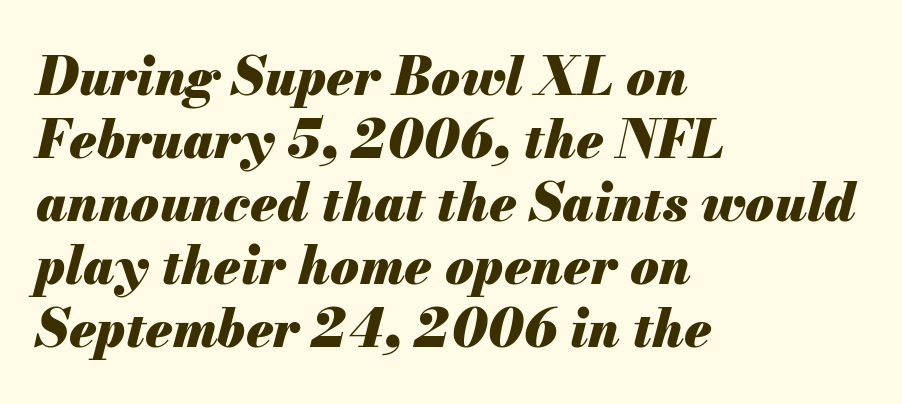
The image shows 52 px heavy type, italic (leaning right); set left-aligned, line spacing 1.21x, normal letter spacing, not underlined; medium stroke contrast and a small x-height.
